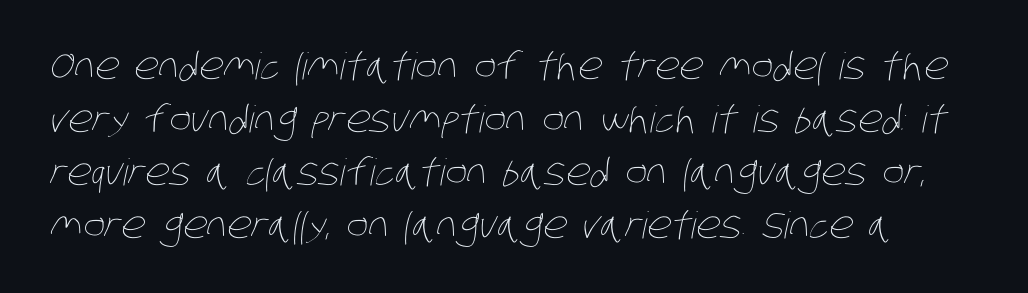
Q: Is the text bold? A: No.
Q: Is the text underlined? A: No.
Q: Is the spacing between letters normal or unusually wide? A: Normal.
Q: Is the spacing between lines tight, normal or loose? A: Normal.
Q: Width (condensed, normal, or wide)? A: Condensed.
Q: Stroke contrast? A: Low.
Q: x-height? A: Large.
Q: Monospaced? A: No.
